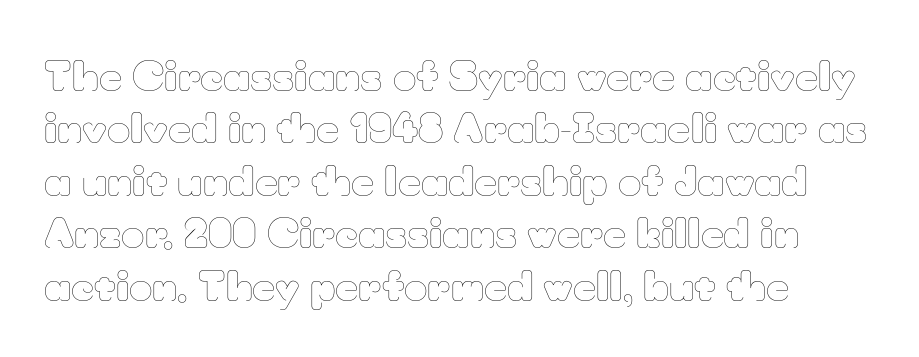
Q: Is the text bold? A: No.
Q: Is the text italic (slanted)? A: No, it is upright.
Q: Is the text underlined? A: No.
Q: How is the paragraph aligned? A: Left-aligned.
Q: Is the spacing between letters normal or unusually wide? A: Normal.
Q: Is the spacing between lines tight, normal or loose? A: Normal.
Q: Width (condensed, normal, or wide)? A: Normal.
Q: Stroke contrast? A: Low.
Q: x-height? A: Small.
Q: Monospaced? A: No.
